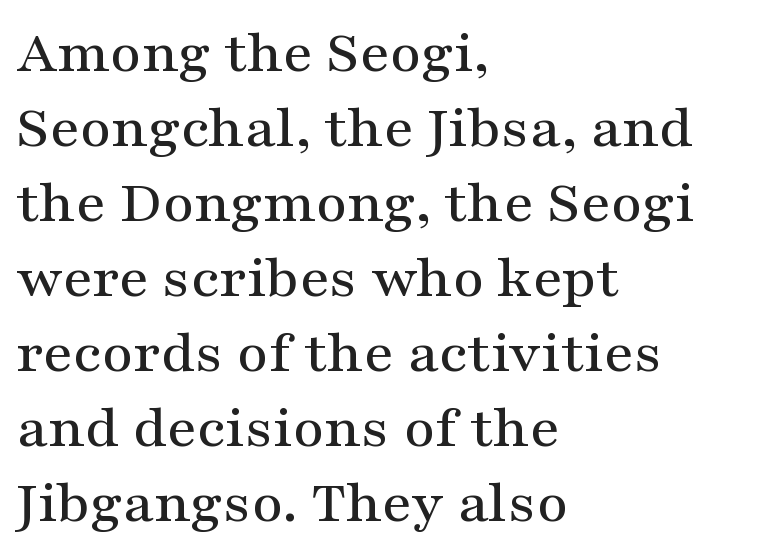
The image shows 61 px wide serif type, upright; set left-aligned, line spacing 1.23x, normal letter spacing, not underlined; medium stroke contrast and a medium x-height.
